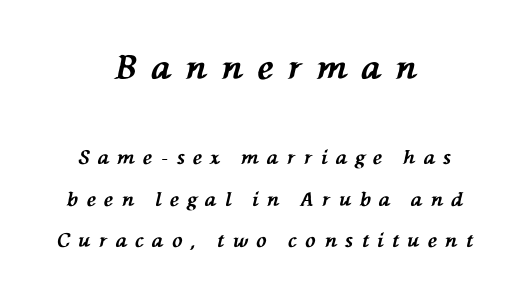
{"italic": "yes", "lean": "left", "slant_degrees": 76, "bold": "yes", "weight": "bold", "width": "normal", "stroke_contrast": "medium", "x_height": "medium", "monospaced": "no", "underline": "no", "align": "center", "line_spacing": "loose", "line_spacing_ratio": 2.18, "letter_spacing": "wide", "letter_spacing_em": 0.45, "larger_block": "first", "size_ratio": 1.74, "glyph_px": 33}
